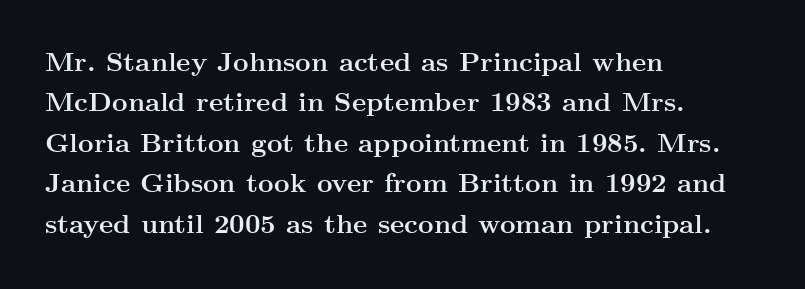
Q: Is the text bold? A: Yes.
Q: Is the text italic (slanted)? A: No, it is upright.
Q: Is the text underlined? A: No.
Q: How is the paragraph aligned? A: Left-aligned.
Q: Is the spacing between letters normal or unusually wide? A: Normal.
Q: Is the spacing between lines tight, normal or loose? A: Normal.
